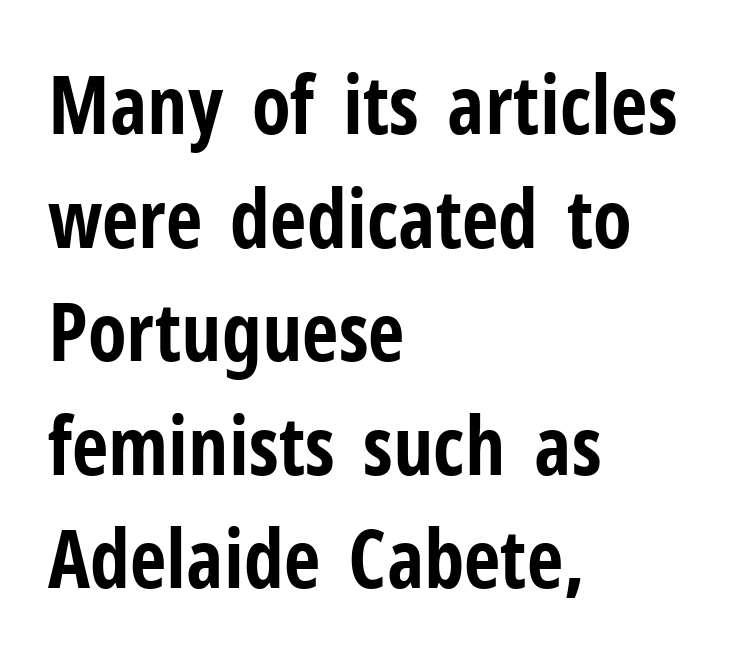
The designer left line spacing at the default. Casual observation: everything's shoved over to the left. These words are printed bold, with thick strokes throughout. Honestly, there is no underline to notice here at all.
